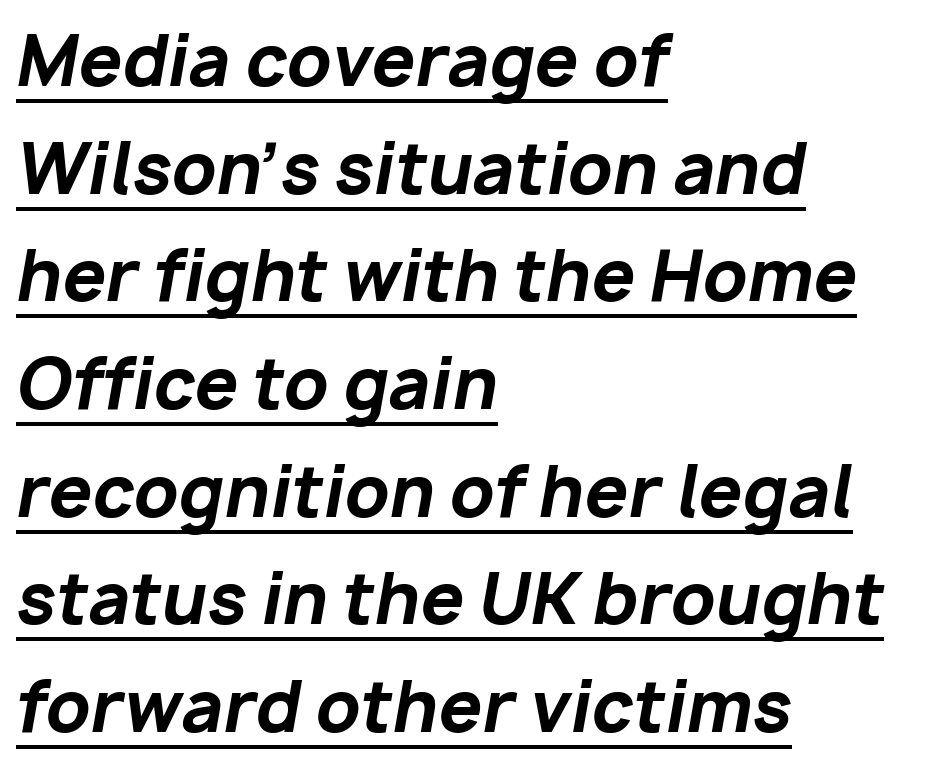
Q: Is the text bold? A: Yes.
Q: Is the text italic (slanted)? A: Yes, it leans right by about 10 degrees.
Q: Is the text underlined? A: Yes.
Q: How is the paragraph aligned? A: Left-aligned.
Q: Is the spacing between letters normal or unusually wide? A: Normal.
Q: Is the spacing between lines tight, normal or loose? A: Normal.
Q: Width (condensed, normal, or wide)? A: Normal.
Q: Stroke contrast? A: Low.
Q: x-height? A: Medium.
Q: Monospaced? A: No.
